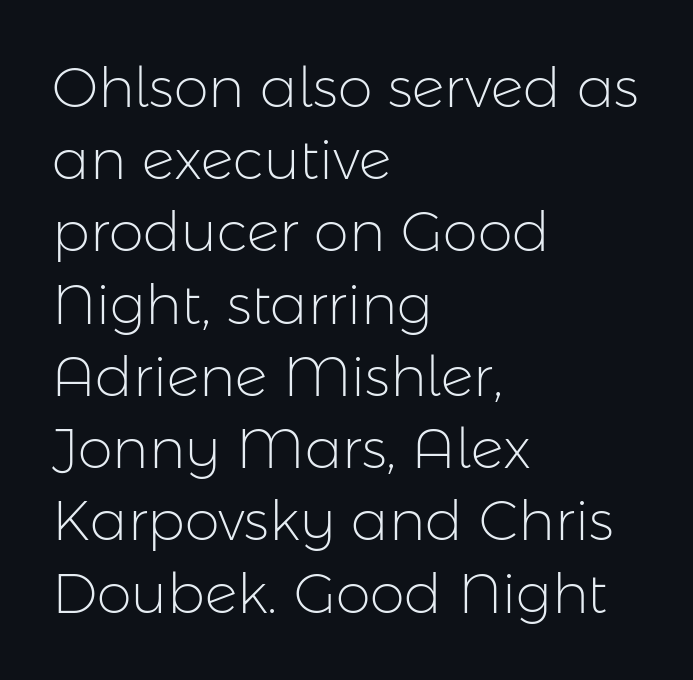
Italic: no, the glyphs are upright roman. The font family rendered here belongs to the sans-serif group. Each row of text sits above clean, open space. Do the characters align in a grid? No, the font is proportional.
